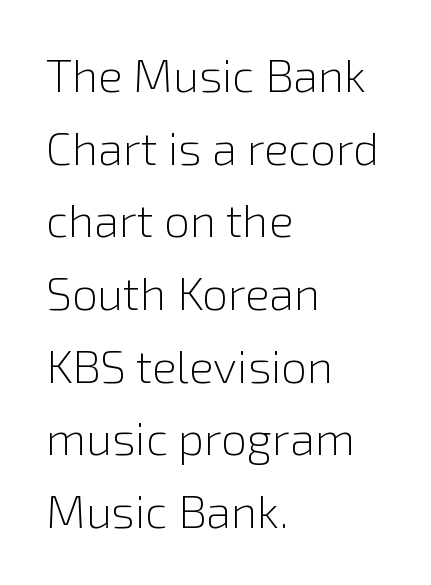
{"serif": "no", "italic": "no", "bold": "no", "weight": "light", "width": "normal", "stroke_contrast": "low", "x_height": "medium", "monospaced": "no", "underline": "no", "align": "left", "line_spacing": "normal", "line_spacing_ratio": 1.58, "letter_spacing": "normal", "letter_spacing_em": 0.0, "glyph_px": 46}
